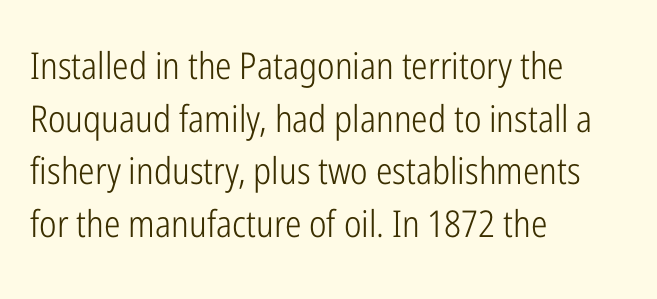
Q: Is the text bold? A: No.
Q: Is the text italic (slanted)? A: No, it is upright.
Q: Is the typeface a serif or a sans-serif typeface? A: Sans-serif.
Q: Is the text underlined? A: No.
Q: How is the paragraph aligned? A: Left-aligned.
Q: Is the spacing between letters normal or unusually wide? A: Normal.
Q: Is the spacing between lines tight, normal or loose? A: Normal.
Q: Width (condensed, normal, or wide)? A: Condensed.
Q: Stroke contrast? A: Low.
Q: x-height? A: Medium.
Q: Monospaced? A: No.
